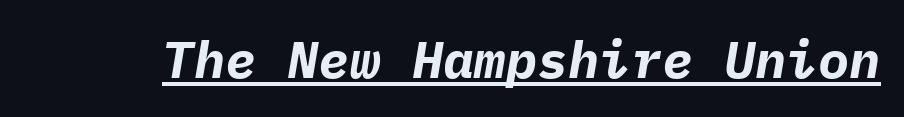
Q: Is the text bold? A: Yes.
Q: Is the text italic (slanted)? A: Yes, it leans right by about 9 degrees.
Q: Is the text underlined? A: Yes.
Q: Is the spacing between letters normal or unusually wide? A: Normal.
Q: Width (condensed, normal, or wide)? A: Normal.
Q: Stroke contrast? A: Low.
Q: x-height? A: Medium.
Q: Monospaced? A: Yes.
